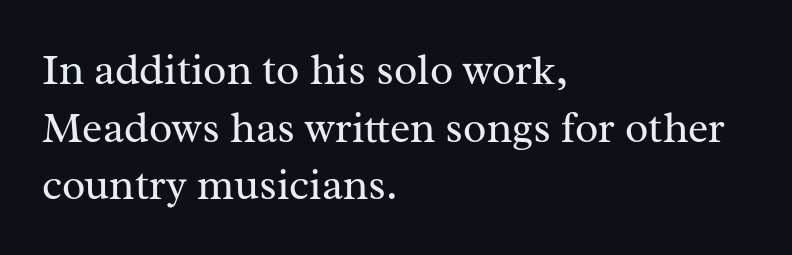
{"serif": "yes", "italic": "no", "bold": "no", "weight": "regular", "width": "normal", "stroke_contrast": "medium", "x_height": "medium", "monospaced": "no", "underline": "no", "align": "left", "line_spacing": "normal", "line_spacing_ratio": 1.34, "letter_spacing": "normal", "letter_spacing_em": 0.0, "glyph_px": 43}
